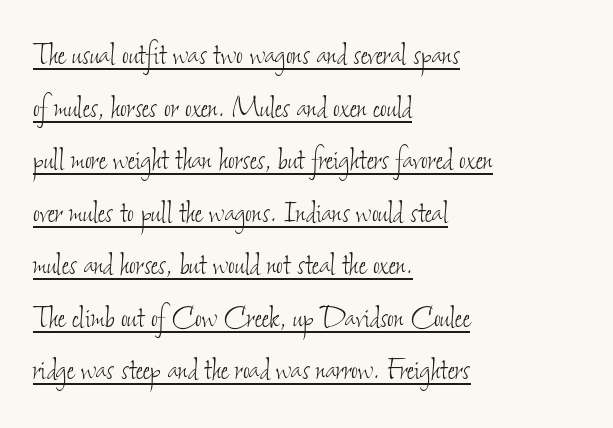
These lines are rendered in a variable-pitch font. Nothing unusual about the tracking: characters are spaced as the font intends. Whoever set this chose a conventional vertical rhythm. These characters rest on top of a visible drawn line. No chunkiness to these letters — they're not bold.
